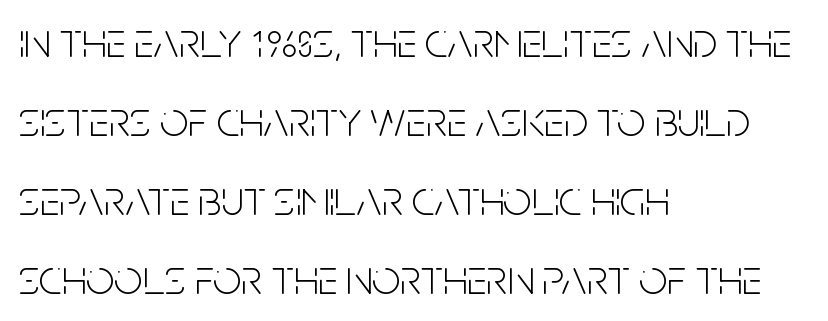
Caption: face not bold, strokes unweighted. Has an underline been added? It has not. Looks like regular typesetting: each glyph gets only the width it needs. The font's upright variant was chosen for this text. This is sans-serif lettering, the kind often seen on screens and signage.
